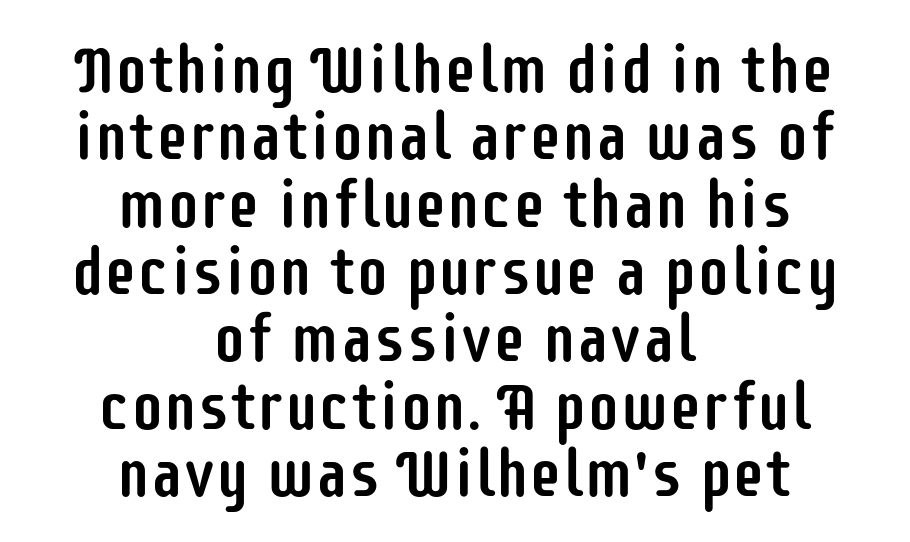
You could barely slide anything between these rows. The whitespace from short lines is split evenly between both sides. Descenders are the only things crossing below the line. A sans-serif font was chosen for this passage.
